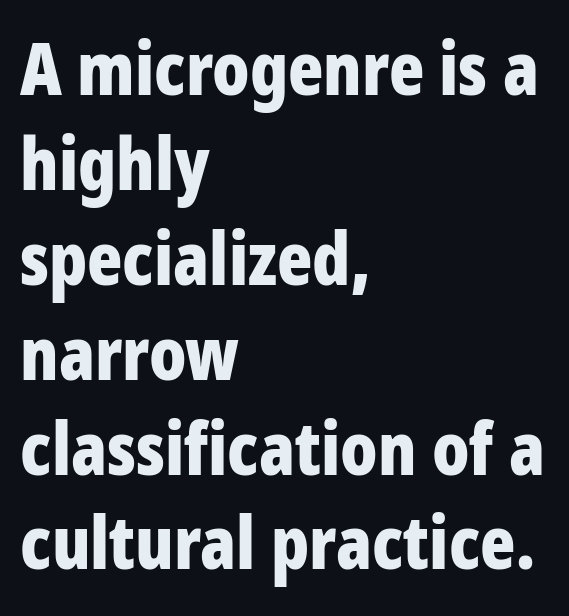
{"serif": "no", "italic": "no", "bold": "yes", "weight": "bold", "width": "condensed", "stroke_contrast": "low", "x_height": "large", "monospaced": "no", "underline": "no", "align": "left", "line_spacing": "normal", "line_spacing_ratio": 1.3, "letter_spacing": "normal", "letter_spacing_em": 0.0, "glyph_px": 73}
